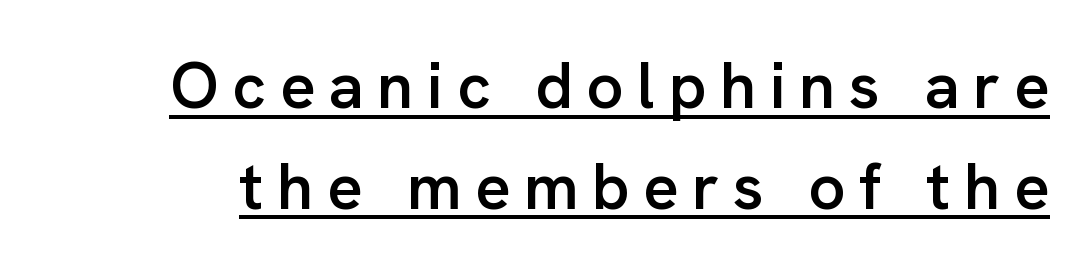
The horizontal fit of the characters is loose and conspicuously gappy. Whoever set this chose a conventional vertical rhythm. What decoration does the sample have? An underline. The rendering uses natural spacing where letterforms have individual widths. The strokes are fattened partway — semibold, not bold. Posture: vertical.
